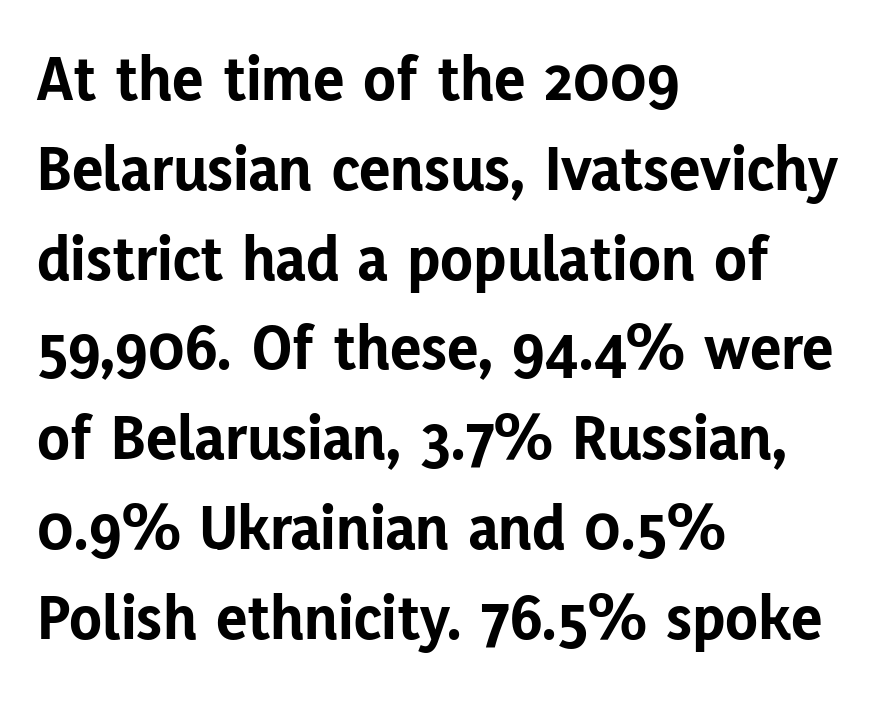
The image shows 66 px bold sans-serif type, upright; set left-aligned, normal line spacing (1.36x), normal letter spacing, not underlined; low stroke contrast and a medium x-height.
